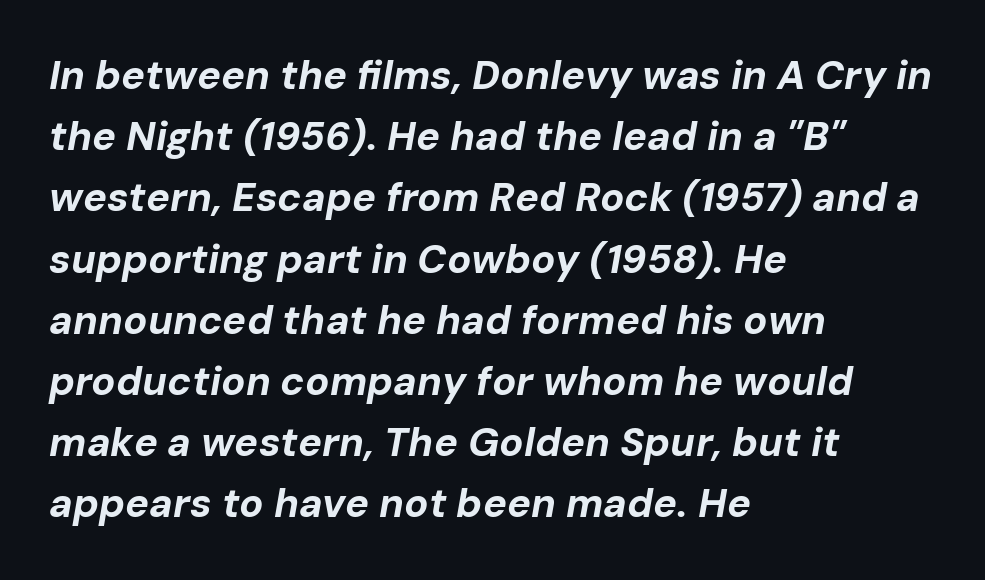
The image shows 40 px bold type, italic (leaning right); set left-aligned, normal line spacing (1.53x), normal letter spacing, not underlined; low stroke contrast and a medium x-height.
